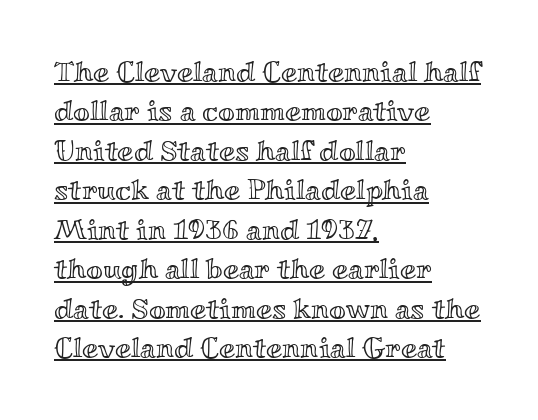
{"italic": "no", "width": "wide", "x_height": "small", "monospaced": "no", "underline": "yes", "align": "left", "line_spacing": "normal", "line_spacing_ratio": 1.36, "letter_spacing": "normal", "letter_spacing_em": 0.0, "glyph_px": 29}
